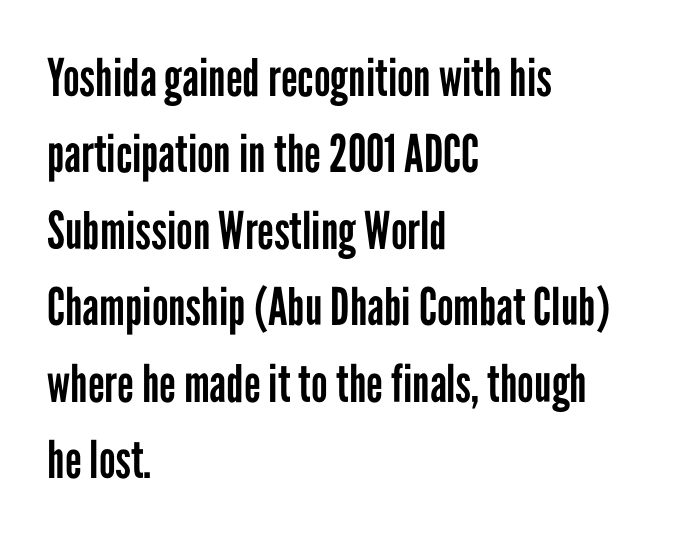
{"serif": "no", "italic": "no", "bold": "no", "weight": "regular", "width": "condensed", "stroke_contrast": "low", "x_height": "medium", "monospaced": "no", "underline": "no", "align": "left", "line_spacing": "normal", "line_spacing_ratio": 1.47, "letter_spacing": "normal", "letter_spacing_em": 0.0, "glyph_px": 52}
